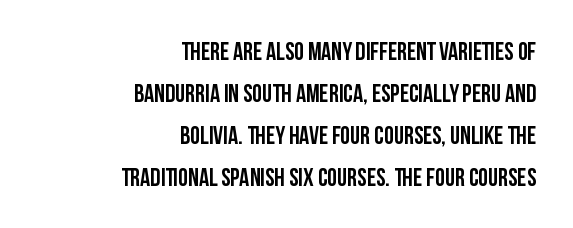
How are the letters spaced? Ordinarily, with no added tracking. Each row of text sits above clean, open space. You'd pick this weight for a headline — it's a proper bold. Ascenders rise straight up at ninety degrees. Is the block centered? No — it sits flush against the right margin.
